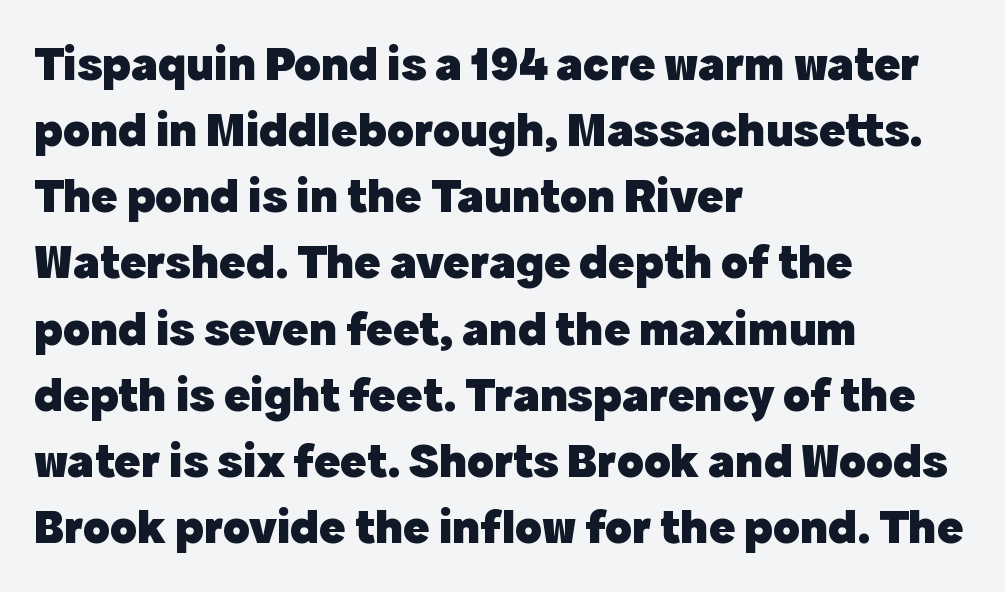
The image shows 49 px heavy sans-serif type, upright; set left-aligned, normal line spacing (1.35x), normal letter spacing, not underlined; a medium x-height.
